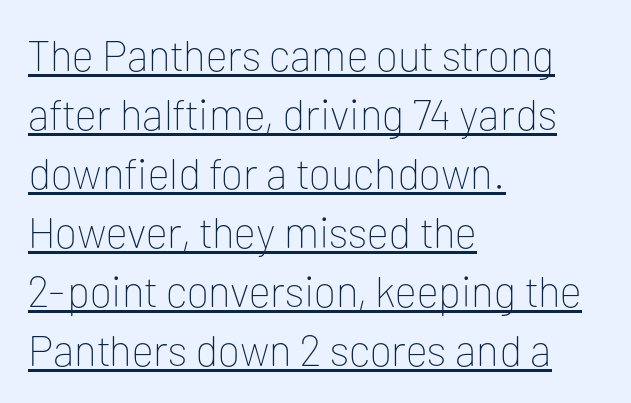
{"serif": "no", "italic": "no", "bold": "no", "weight": "thin", "width": "normal", "stroke_contrast": "low", "x_height": "medium", "monospaced": "no", "underline": "yes", "align": "left", "line_spacing": "normal", "line_spacing_ratio": 1.37, "letter_spacing": "normal", "letter_spacing_em": 0.0, "glyph_px": 43}
